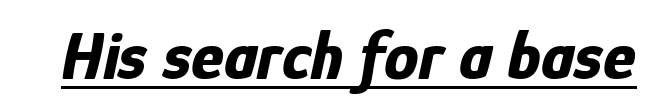
The image shows 69 px bold, condensed type, italic (leaning right); set normal letter spacing, underlined; low stroke contrast and a medium x-height.
